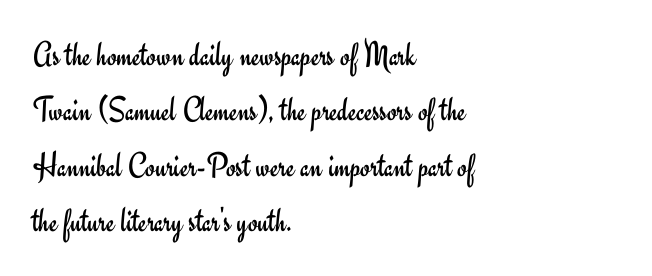
Q: Is the text bold? A: No.
Q: Is the text italic (slanted)? A: Yes.
Q: Is the typeface a serif or a sans-serif typeface? A: Sans-serif.
Q: Is the text underlined? A: No.
Q: How is the paragraph aligned? A: Left-aligned.
Q: Is the spacing between letters normal or unusually wide? A: Normal.
Q: Is the spacing between lines tight, normal or loose? A: Normal.
Q: Width (condensed, normal, or wide)? A: Normal.
Q: Stroke contrast? A: Low.
Q: x-height? A: Small.
Q: Monospaced? A: No.
